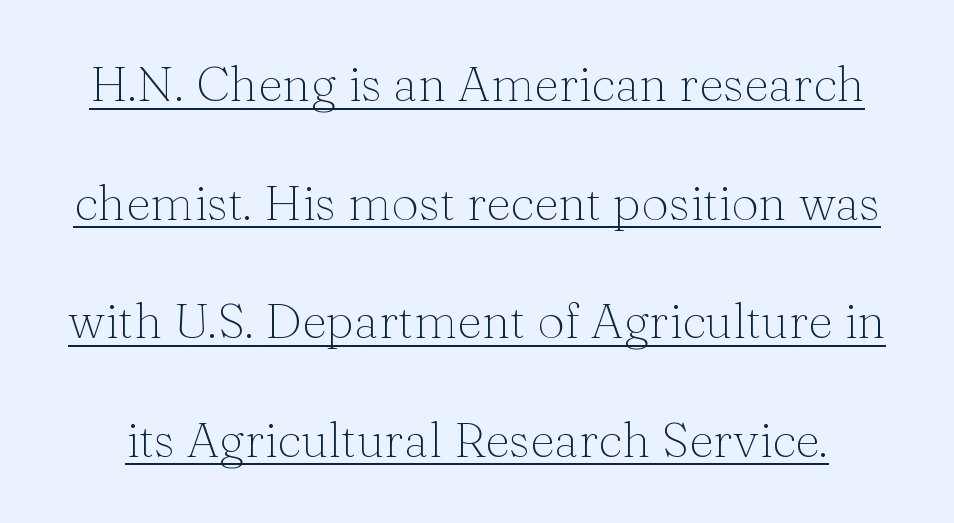
The line-height multiplier appears high, well above default. The characters display serif detailing at their extremities. Heaviness? Minimal to ordinary, like unemphasized prose. Upright lettering throughout. Spacing verdict: proportional, widths tailored to each character.
